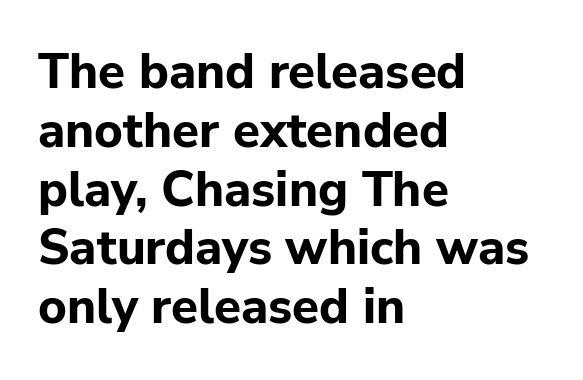
The image shows 49 px bold sans-serif type, upright; set left-aligned, line spacing 1.2x, normal letter spacing, not underlined; low stroke contrast and a medium x-height.
